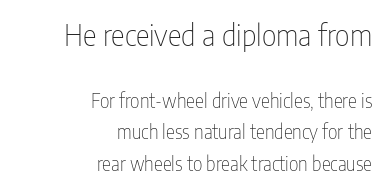
The image shows 29 px thin, condensed sans-serif type, upright; set right-aligned, normal line spacing (1.67x), normal letter spacing, not underlined; the first (top) block is 1.53x larger; low stroke contrast and a medium x-height.
